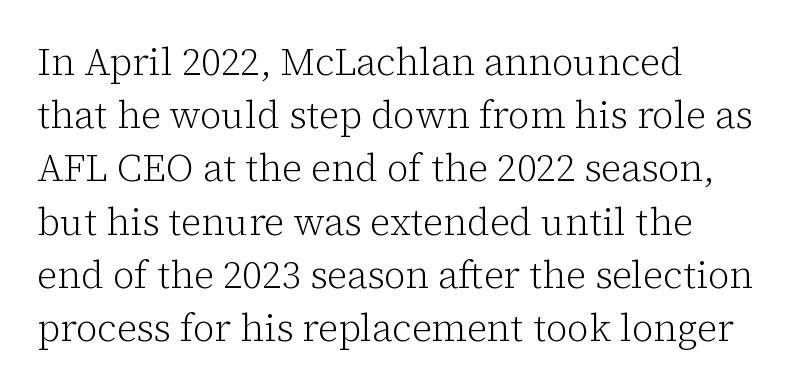
The paragraph shown leans on its left margin. Decoration check: the copy has no underline. Default kerning and tracking; the words read as compact shapes. Each letter's strokes conclude with small projecting serifs.
